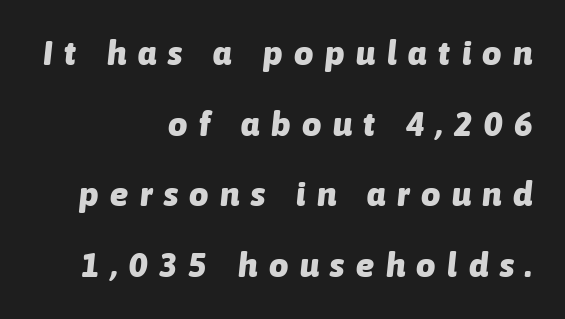
{"italic": "yes", "lean": "right", "slant_degrees": 6, "bold": "yes", "weight": "heavy", "width": "normal", "stroke_contrast": "low", "x_height": "medium", "monospaced": "no", "underline": "no", "align": "right", "line_spacing": "loose", "line_spacing_ratio": 2.08, "letter_spacing": "wide", "letter_spacing_em": 0.34, "glyph_px": 34}
